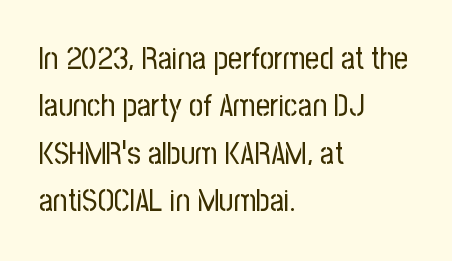
The image shows 31 px regular-weight, condensed sans-serif type, upright; set left-aligned, normal line spacing (1.53x), normal letter spacing, not underlined; low stroke contrast and a medium x-height.
